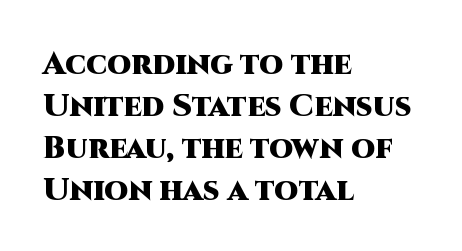
The image shows 31 px heavy sans-serif type, upright; set left-aligned, normal line spacing (1.36x), normal letter spacing, not underlined; high stroke contrast and a large x-height.
